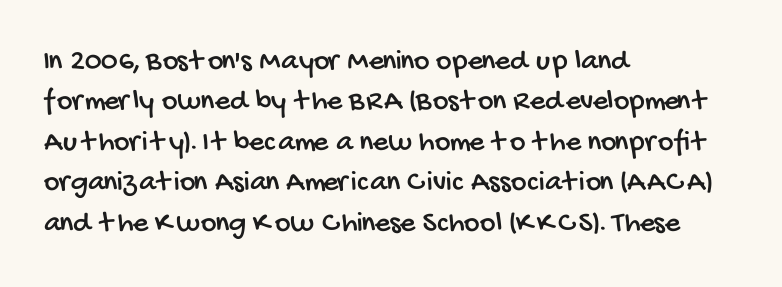
{"serif": "no", "width": "condensed", "stroke_contrast": "low", "x_height": "large", "monospaced": "no", "underline": "no", "align": "left", "line_spacing": "normal", "line_spacing_ratio": 1.35, "letter_spacing": "normal", "letter_spacing_em": 0.0, "glyph_px": 30}
